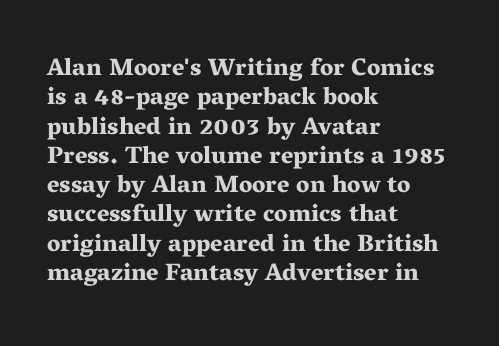
The image shows 24 px bold type, upright; set left-aligned, line spacing 1.22x, normal letter spacing, not underlined.
